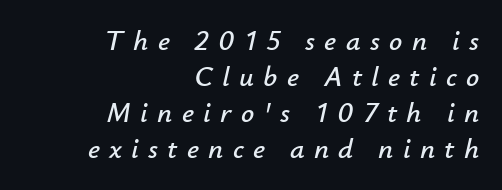
Tall strokes in this sample are angled rather than plumb. The passage is arranged like a letterhead date or caption credit — flush right. The passage shown is typed in a proportional face where columns would drift. Each word looks stretched out because of the extra space between its letters. Has an underline been added? It has not.
